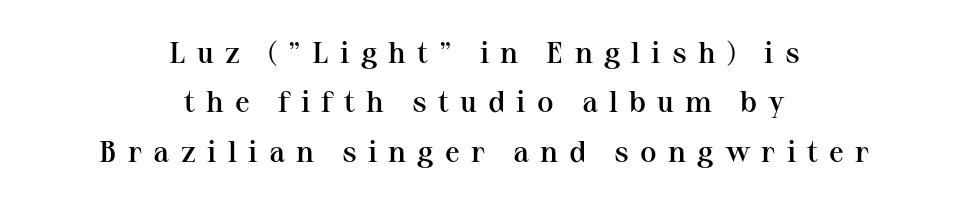
Q: Is the text bold? A: Semi-bold.
Q: Is the text italic (slanted)? A: No, it is upright.
Q: Is the typeface a serif or a sans-serif typeface? A: Serif.
Q: Is the text underlined? A: No.
Q: How is the paragraph aligned? A: Centered.
Q: Is the spacing between letters normal or unusually wide? A: Unusually wide.
Q: Is the spacing between lines tight, normal or loose? A: Normal.
Q: Width (condensed, normal, or wide)? A: Normal.
Q: Stroke contrast? A: Medium.
Q: x-height? A: Medium.
Q: Monospaced? A: No.
